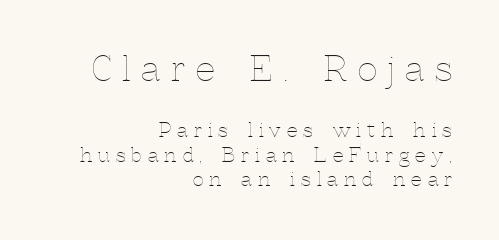
The image shows 34 px thin type, upright; set right-aligned, normal line spacing (1.29x), unusually wide letter spacing (+0.32 em), not underlined; the first (top) block is 1.79x larger; a medium x-height.
